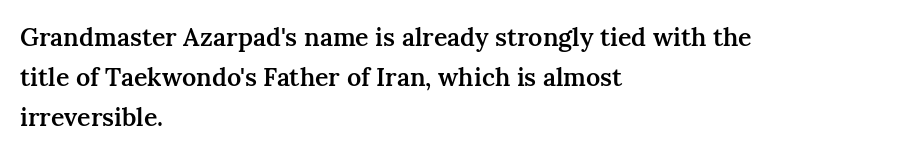
Each glyph is drawn with semibold strokes, heavier than normal yet not fully bold. Students, note that the glyphs here touch the page at normal intervals. Posture: vertical. A classic flush-left, rag-right setting is used for this passage. Does the leading feel generous? No, just average. Descenders hang freely into open space.
